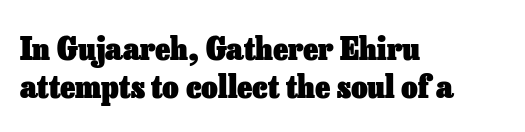
Q: Is the text bold? A: Yes.
Q: Is the text italic (slanted)? A: No, it is upright.
Q: Is the text underlined? A: No.
Q: How is the paragraph aligned? A: Left-aligned.
Q: Is the spacing between letters normal or unusually wide? A: Normal.
Q: Width (condensed, normal, or wide)? A: Normal.
Q: Stroke contrast? A: Low.
Q: x-height? A: Medium.
Q: Monospaced? A: No.
